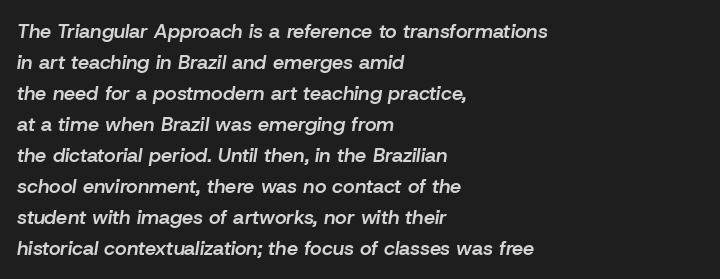
Q: Is the text bold? A: Semi-bold.
Q: Is the text italic (slanted)? A: Yes, it leans right by about 8 degrees.
Q: Is the text underlined? A: No.
Q: How is the paragraph aligned? A: Left-aligned.
Q: Is the spacing between letters normal or unusually wide? A: Normal.
Q: Is the spacing between lines tight, normal or loose? A: Normal.
